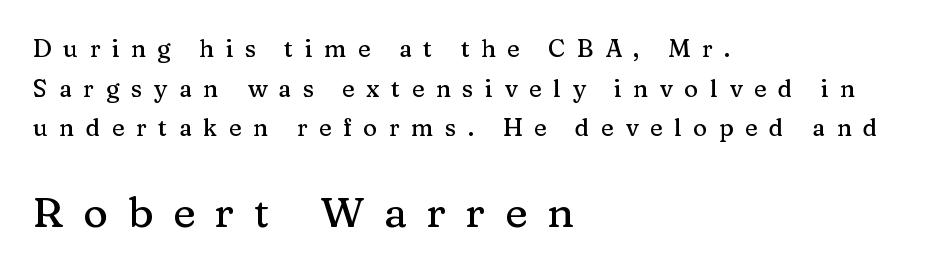
Q: Is the text italic (slanted)? A: No, it is upright.
Q: Is the typeface a serif or a sans-serif typeface? A: Serif.
Q: Is the text underlined? A: No.
Q: How is the paragraph aligned? A: Left-aligned.
Q: Is the spacing between letters normal or unusually wide? A: Unusually wide.
Q: Is the spacing between lines tight, normal or loose? A: Normal.
Q: Which block of text is set in a larger size, the first (top) or the second (bottom)? A: The second (bottom) one.
Q: Width (condensed, normal, or wide)? A: Normal.
Q: Stroke contrast? A: Medium.
Q: x-height? A: Medium.
Q: Monospaced? A: No.
